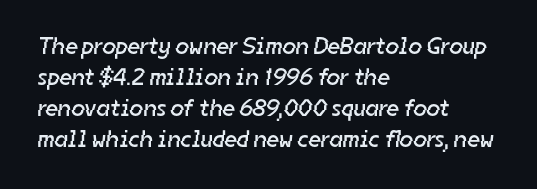
Descenders hang freely into open space. Weight: regular or lighter. One glance says typical: line gaps are just what's usual. You could call the tracking neutral — neither tight nor loose. If you drew a ruler down the left edge, every line would touch it.
